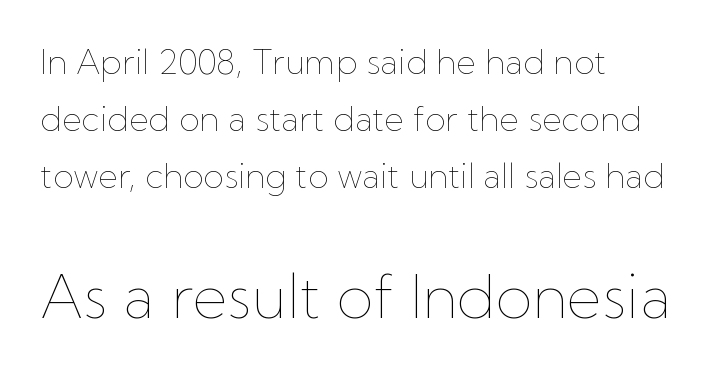
Vertical stems look standard width or narrower in stroke. One glance says typical: line gaps are just what's usual. Words float on clear page, feet unadorned. This rendering uses left alignment, leaving the right contour irregular. The lettering stays uniformly vertical, giving the passage a roman look.
